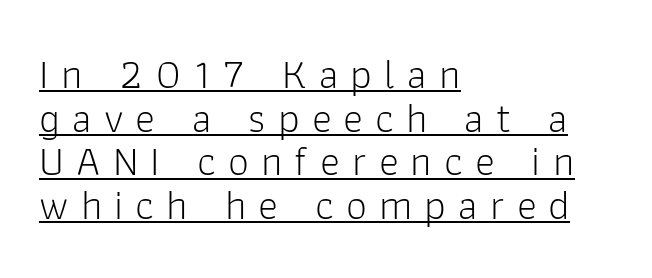
The lettering stays uniformly vertical, giving the passage a roman look. To sum up the face: it is a sans, with no serifs. Think of a printed novel: that variable character pitch is what you see here. This is underlined copy, the kind a proofreader might mark for attention.
